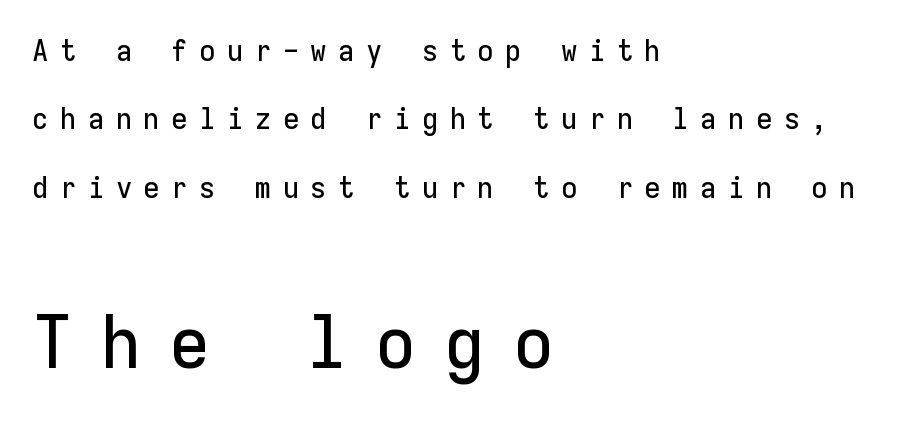
Size hierarchy here favors the trailing block over the leading one. The font family rendered here belongs to the sans-serif group. Has an underline been added? It has not. These lines stack with their left ends in a neat column. Tall strokes in this sample are plumb rather than angled.
